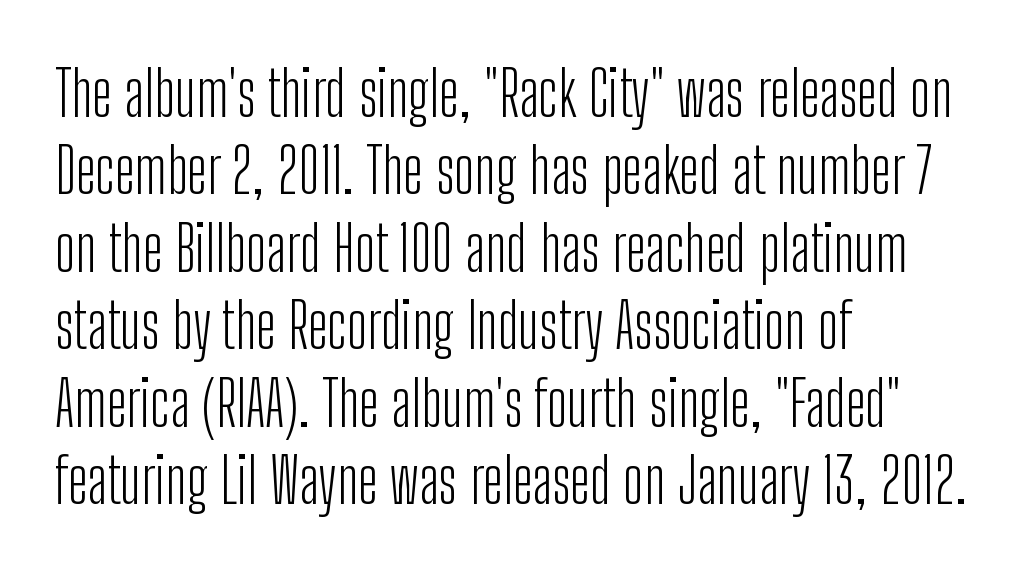
Q: Is the text bold? A: No.
Q: Is the text italic (slanted)? A: No, it is upright.
Q: Is the typeface a serif or a sans-serif typeface? A: Sans-serif.
Q: Is the text underlined? A: No.
Q: How is the paragraph aligned? A: Left-aligned.
Q: Is the spacing between letters normal or unusually wide? A: Normal.
Q: Width (condensed, normal, or wide)? A: Condensed.
Q: Stroke contrast? A: Low.
Q: x-height? A: Medium.
Q: Monospaced? A: No.
